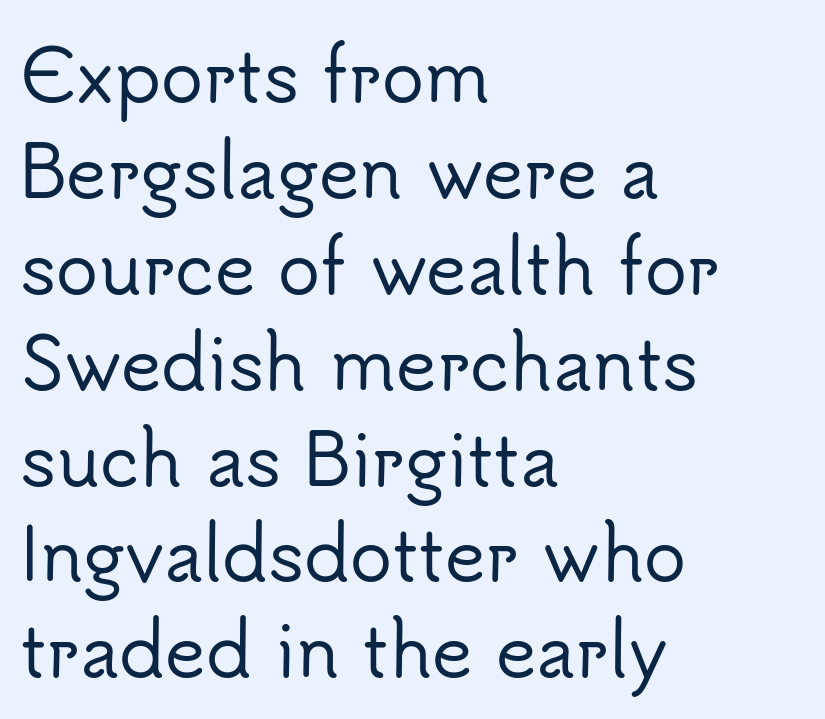
{"serif": "no", "italic": "no", "width": "normal", "stroke_contrast": "low", "x_height": "small", "monospaced": "no", "underline": "no", "align": "left", "line_spacing": "normal", "line_spacing_ratio": 1.37, "letter_spacing": "normal", "letter_spacing_em": 0.0, "glyph_px": 70}
